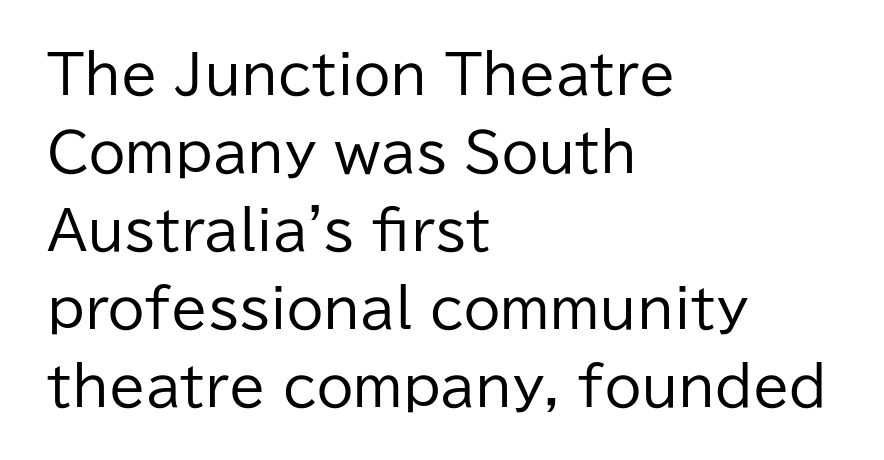
Q: Is the text bold? A: No.
Q: Is the text italic (slanted)? A: No, it is upright.
Q: Is the typeface a serif or a sans-serif typeface? A: Sans-serif.
Q: Is the text underlined? A: No.
Q: How is the paragraph aligned? A: Left-aligned.
Q: Is the spacing between letters normal or unusually wide? A: Normal.
Q: Is the spacing between lines tight, normal or loose? A: Normal.
Q: Width (condensed, normal, or wide)? A: Normal.
Q: Stroke contrast? A: Low.
Q: x-height? A: Medium.
Q: Monospaced? A: No.
